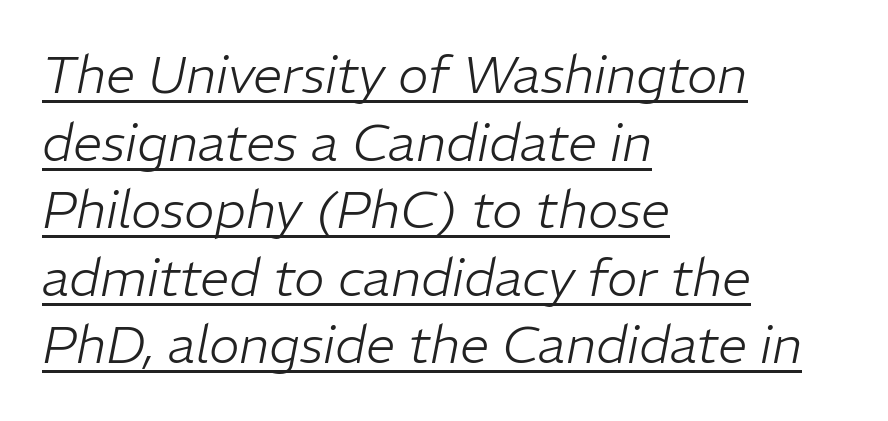
{"italic": "yes", "lean": "right", "slant_degrees": 11, "bold": "no", "weight": "light", "width": "normal", "stroke_contrast": "low", "x_height": "medium", "monospaced": "no", "underline": "yes", "align": "left", "line_spacing": "normal", "line_spacing_ratio": 1.3, "letter_spacing": "normal", "letter_spacing_em": 0.0, "glyph_px": 52}
